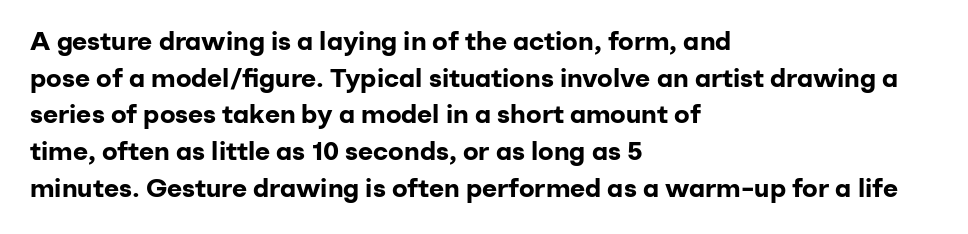
Caption: multi-line text, flush left, ragged right. Look at the tracking — it's just the regular setting, nothing added. Upright lettering throughout. The passage shown is emphatically bold. The passage shown is not underscored anywhere.
